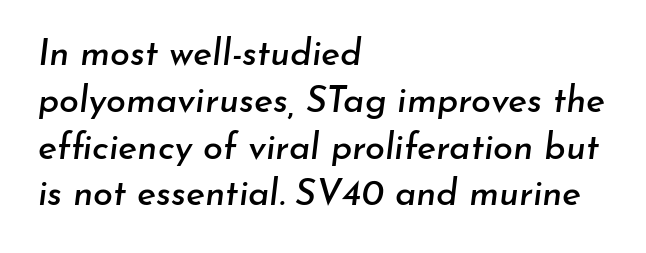
If you measured baseline to baseline, you'd find a middling distance. Compared with ordinary roman type, these characters are visibly tilted. The text block is weighted toward the left margin, trailing off unevenly rightward. Character widths vary here, with narrow letters taking less room than wide ones.
